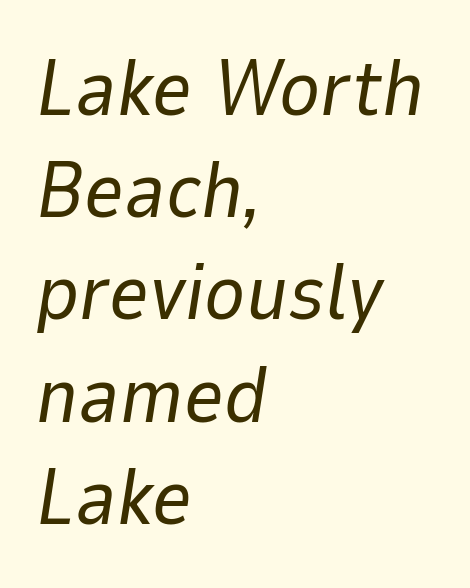
Leading: standard. Honestly, the letter spacing is just normal — you wouldn't notice it. The font sits on the lighter half of the weight spectrum, regular included. Each letter keeps its own natural width here, so spacing adapts to shape.
